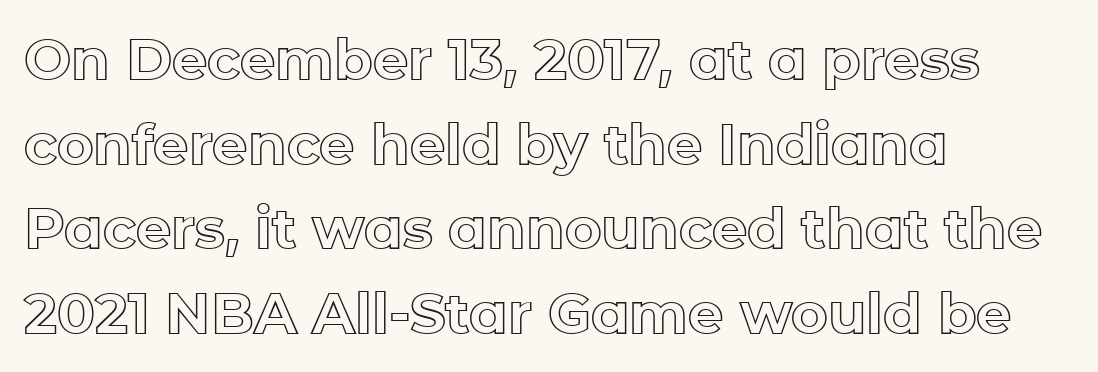
Look at the tracking — it's just the regular setting, nothing added. The compositor pushed each line to the left boundary. It's the straight-up-and-down kind of type. Each letter keeps its own natural width here, so spacing adapts to shape. Has an underline been added? It has not.
